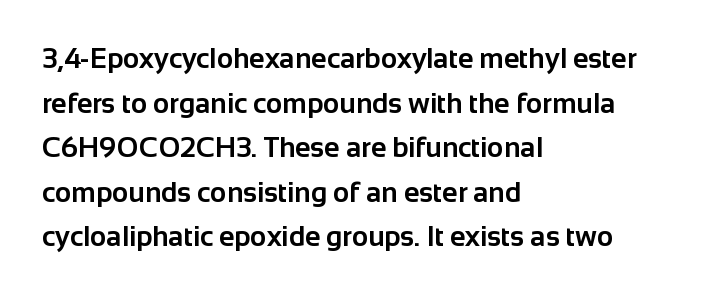
{"serif": "no", "italic": "no", "bold": "yes", "weight": "bold", "width": "normal", "stroke_contrast": "low", "x_height": "medium", "monospaced": "no", "underline": "no", "align": "left", "line_spacing": "normal", "line_spacing_ratio": 1.59, "letter_spacing": "normal", "letter_spacing_em": 0.0, "glyph_px": 28}
